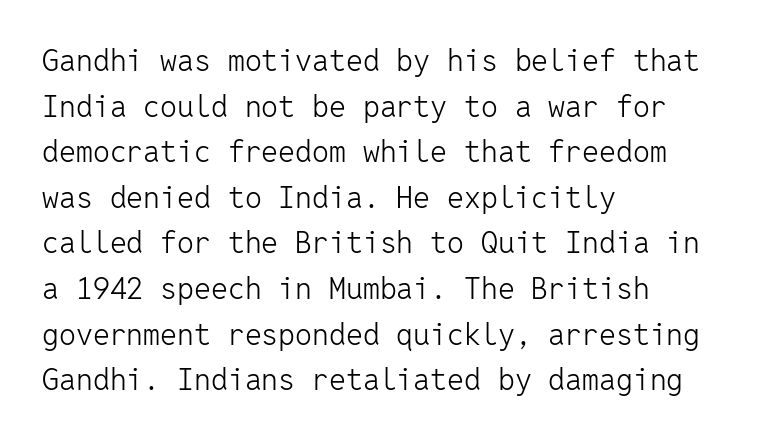
A bare baseline throughout the passage. Observe the absence of serifs on each vertical stroke in this sample. The specimen reads as upright at a glance. The face used here is rendered with its standard letterfit.
